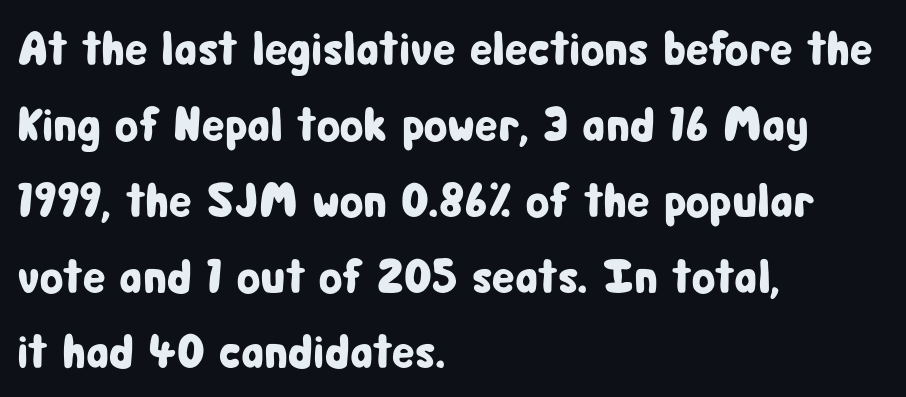
{"serif": "no", "italic": "no", "width": "condensed", "stroke_contrast": "low", "x_height": "medium", "monospaced": "no", "underline": "no", "align": "left", "line_spacing": "normal", "line_spacing_ratio": 1.58, "letter_spacing": "normal", "letter_spacing_em": 0.0, "glyph_px": 48}
